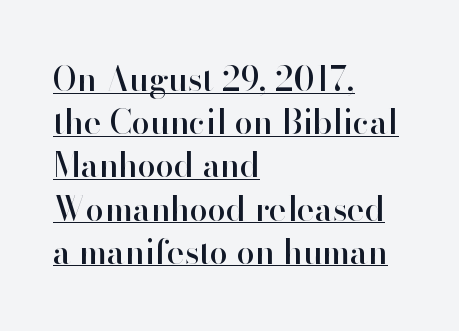
Q: Is the text italic (slanted)? A: No, it is upright.
Q: Is the typeface a serif or a sans-serif typeface? A: Sans-serif.
Q: Is the text underlined? A: Yes.
Q: How is the paragraph aligned? A: Left-aligned.
Q: Is the spacing between letters normal or unusually wide? A: Normal.
Q: Is the spacing between lines tight, normal or loose? A: Normal.
Q: Width (condensed, normal, or wide)? A: Normal.
Q: Stroke contrast? A: High.
Q: x-height? A: Small.
Q: Monospaced? A: No.
